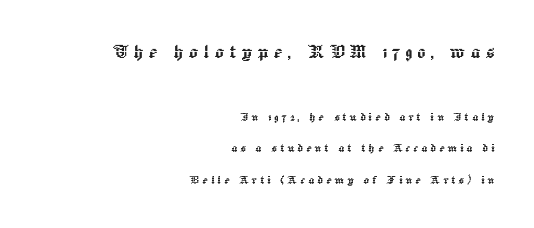
Q: Is the text italic (slanted)? A: No, it is upright.
Q: Is the text underlined? A: No.
Q: How is the paragraph aligned? A: Right-aligned.
Q: Is the spacing between letters normal or unusually wide? A: Unusually wide.
Q: Is the spacing between lines tight, normal or loose? A: Loose.
Q: Which block of text is set in a larger size, the first (top) or the second (bottom)? A: The first (top) one.
